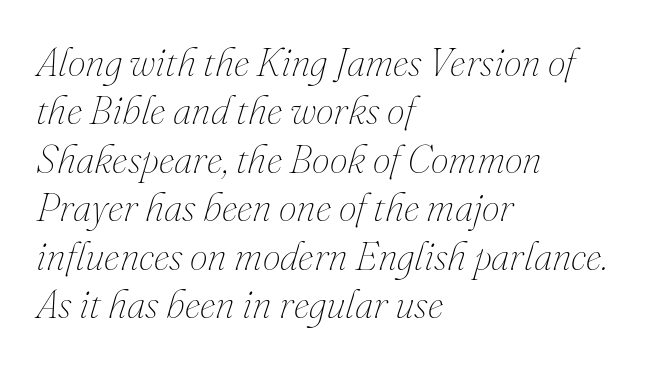
The rag falls on the right side of this text block. Every character sits at an angle, as italics do. Here the designer chose a conventional face with non-uniform glyph widths. Caption: face not bold, strokes unweighted.
